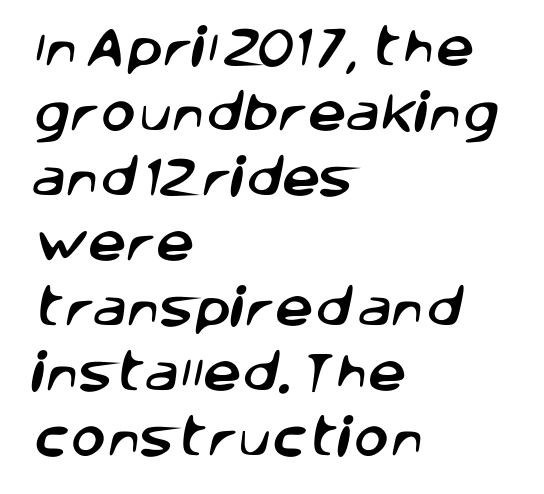
The image shows 43 px sans-serif type; set left-aligned, normal line spacing (1.51x), normal letter spacing, not underlined; low stroke contrast and a large x-height.
